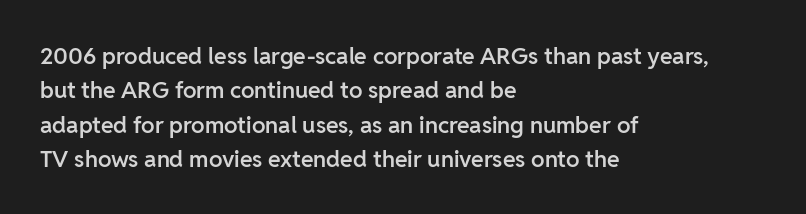
The setting favours the left margin, as ordinary paragraphs usually do. Words float on clear page, feet unadorned. If you measured baseline to baseline, you'd find a middling distance. These words are printed semibold, heavier than regular yet not bold. Does the lettering tilt? It doesn't — this is upright.
